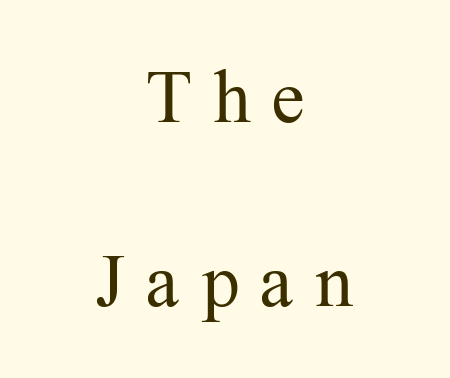
{"serif": "yes", "italic": "no", "bold": "no", "weight": "regular", "width": "normal", "stroke_contrast": "medium", "x_height": "small", "monospaced": "no", "underline": "no", "align": "center", "line_spacing": "loose", "line_spacing_ratio": 2.45, "letter_spacing": "wide", "letter_spacing_em": 0.24, "glyph_px": 75}
